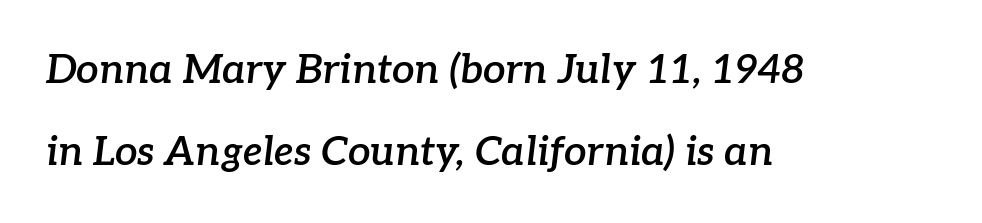
{"serif": "yes", "italic": "yes", "lean": "right", "slant_degrees": 7, "bold": "semi", "weight": "semibold", "width": "normal", "stroke_contrast": "low", "x_height": "medium", "monospaced": "no", "underline": "no", "align": "left", "line_spacing": "loose", "line_spacing_ratio": 2.04, "letter_spacing": "normal", "letter_spacing_em": 0.0, "glyph_px": 40}
